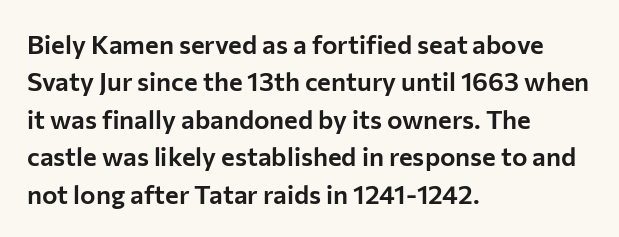
{"italic": "no", "underline": "no", "align": "left", "line_spacing": "normal", "line_spacing_ratio": 1.44, "letter_spacing": "normal", "letter_spacing_em": 0.0, "glyph_px": 26}
